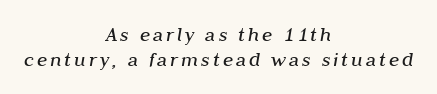
Q: Is the text bold? A: No.
Q: Is the text italic (slanted)? A: Yes, it leans right by about 10 degrees.
Q: Is the text underlined? A: No.
Q: How is the paragraph aligned? A: Centered.
